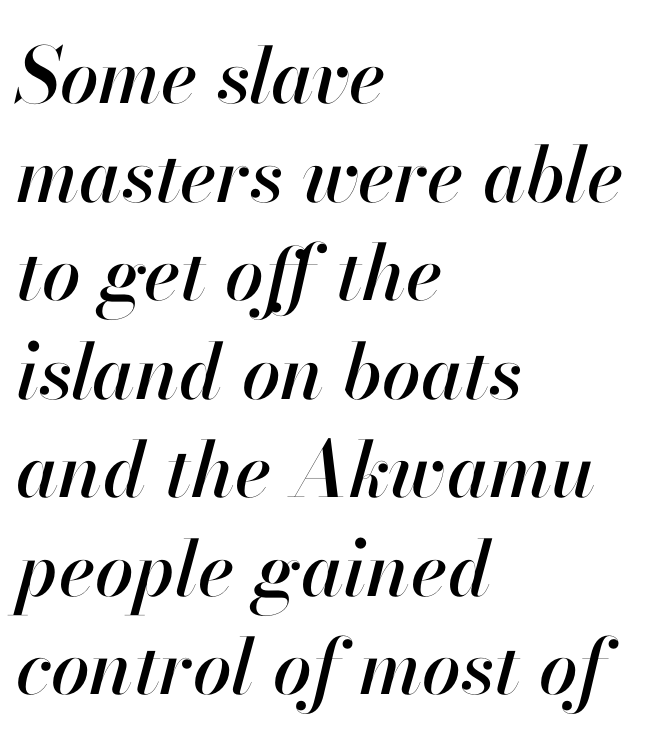
{"italic": "yes", "lean": "right", "slant_degrees": 13, "width": "normal", "stroke_contrast": "high", "x_height": "small", "monospaced": "no", "underline": "no", "align": "left", "line_spacing": "normal", "line_spacing_ratio": 1.28, "letter_spacing": "normal", "letter_spacing_em": 0.0, "glyph_px": 77}
